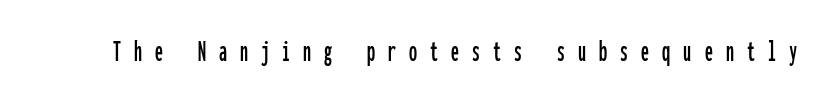
{"serif": "no", "italic": "no", "width": "condensed", "stroke_contrast": "low", "x_height": "medium", "monospaced": "yes", "underline": "no", "letter_spacing": "wide", "letter_spacing_em": 0.41, "glyph_px": 32}
